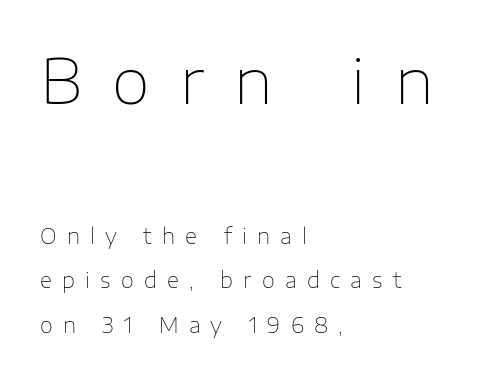
You could only call the tracking loose — the letters float apart. You could fit nearly another row in the gap between these rows. Note the varied advance widths — an 'i' is clearly narrower than an 'm'. Decoration check: the copy has no underline.
